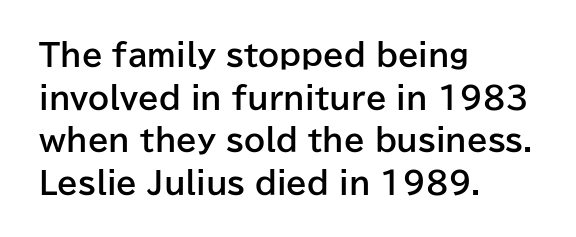
{"serif": "no", "italic": "no", "bold": "yes", "weight": "bold", "width": "normal", "stroke_contrast": "low", "x_height": "medium", "monospaced": "no", "underline": "no", "align": "left", "line_spacing": "normal", "line_spacing_ratio": 1.42, "letter_spacing": "normal", "letter_spacing_em": 0.0, "glyph_px": 30}
